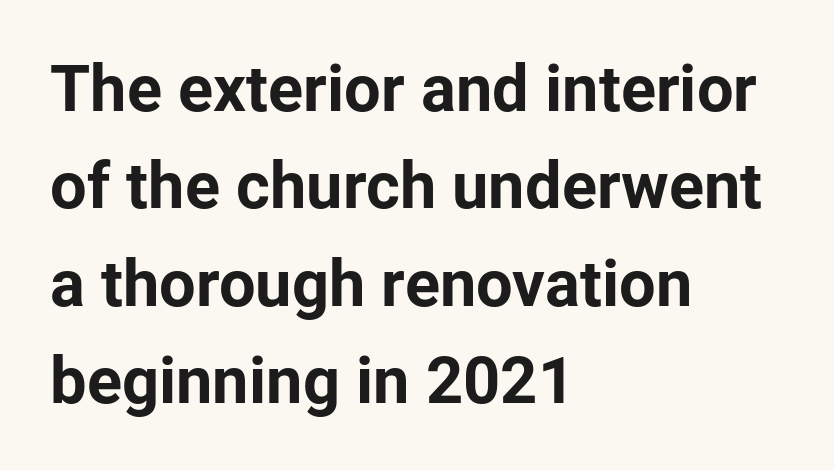
The image shows 65 px bold sans-serif type, upright; set left-aligned, normal line spacing (1.5x), normal letter spacing, not underlined; low stroke contrast and a medium x-height.
